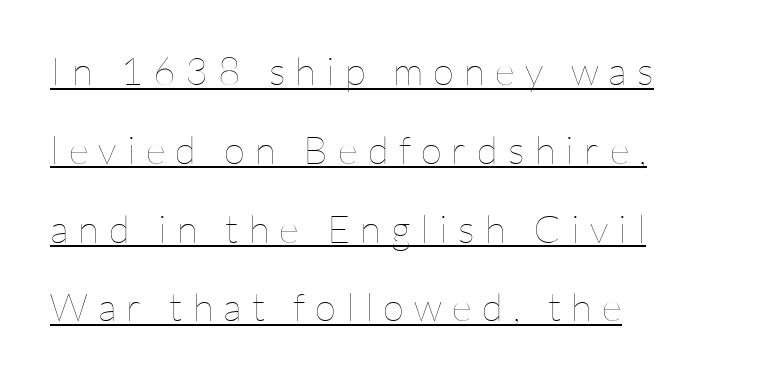
Q: Is the text bold? A: No.
Q: Is the text italic (slanted)? A: No, it is upright.
Q: Is the text underlined? A: Yes.
Q: How is the paragraph aligned? A: Left-aligned.
Q: Is the spacing between letters normal or unusually wide? A: Unusually wide.
Q: Is the spacing between lines tight, normal or loose? A: Loose.
Q: Width (condensed, normal, or wide)? A: Normal.
Q: Stroke contrast? A: Low.
Q: x-height? A: Medium.
Q: Monospaced? A: No.
